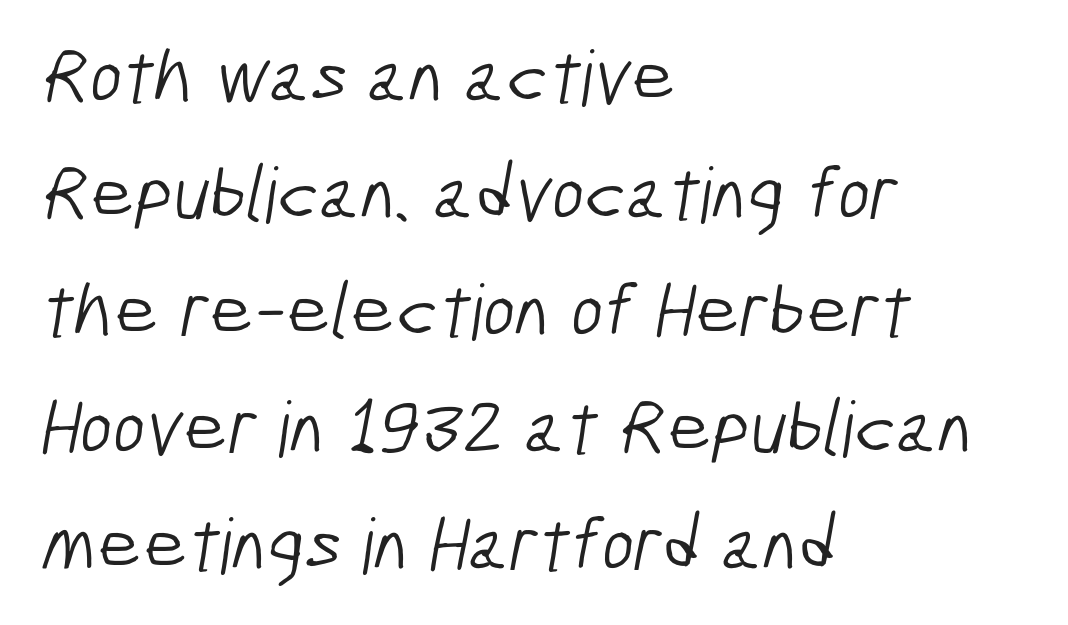
{"serif": "no", "bold": "no", "weight": "light", "width": "condensed", "stroke_contrast": "low", "x_height": "medium", "monospaced": "no", "underline": "no", "align": "left", "line_spacing": "normal", "line_spacing_ratio": 1.52, "letter_spacing": "normal", "letter_spacing_em": 0.0, "glyph_px": 77}
